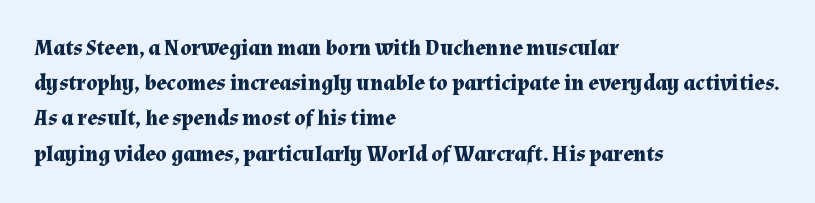
{"italic": "no", "bold": "yes", "underline": "no", "align": "left", "line_spacing": "normal", "line_spacing_ratio": 1.6, "letter_spacing": "normal", "letter_spacing_em": 0.0, "glyph_px": 22}
